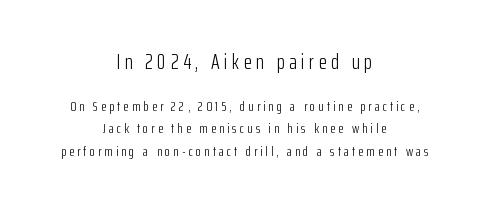
Quick note: underline off. Typesetter's note — upper block bumped up in size, lower block left smaller. Where is the straight margin? There isn't one; the lines are centered. These glyphs show unthickened strokes, regular width or finer. Every character sits straight up, as roman type does. Is the letter spacing exaggerated? Yes — the characters are pushed far apart.
